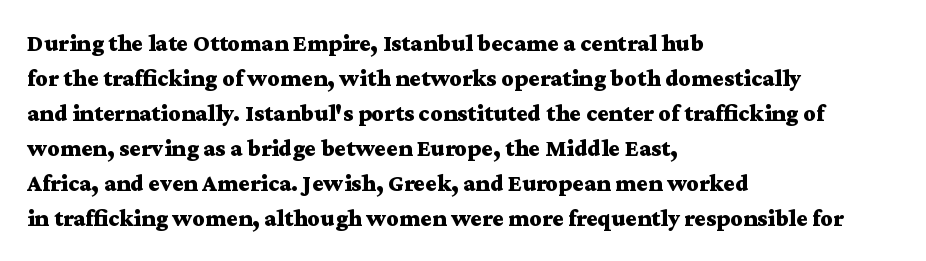
A classic flush-left, rag-right setting is used for this passage. The strokes are fattened all the way to bold. Plain, unruled lines of type. Tracking value appears to be zero — textbook default spacing.
